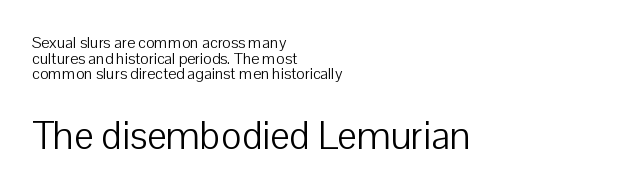
A light-to-regular cut is what we see here. The lower block of text is set noticeably larger than the block above it. You can tell it's not italic because the verticals are truly vertical. The letters sit at their default tracking, neither squeezed nor spread. The lines in this sample share a left origin and differ only in where they stop.
